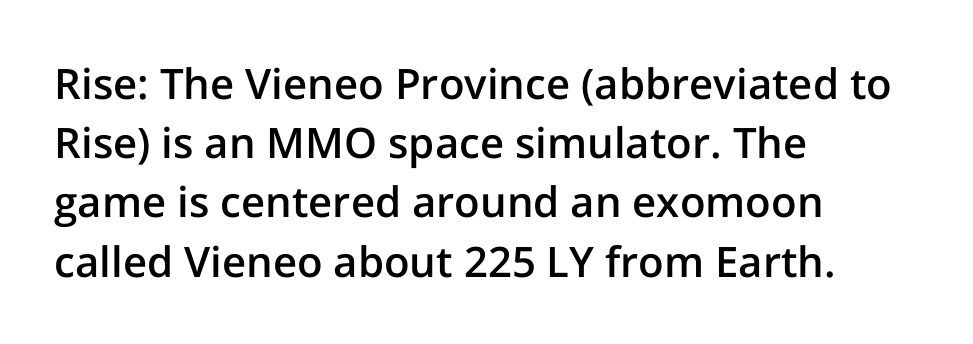
The image shows 42 px semibold sans-serif type, upright; set left-aligned, normal line spacing (1.41x), normal letter spacing, not underlined; low stroke contrast and a medium x-height.
